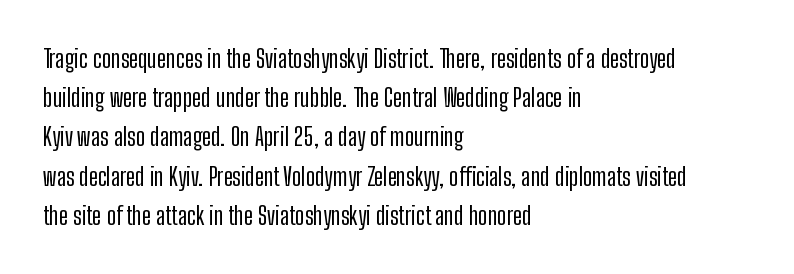
The foot of each line stays bare and open. Upright lettering throughout. Characters follow at the spacing the type designer built in. Line spacing here is normal.
